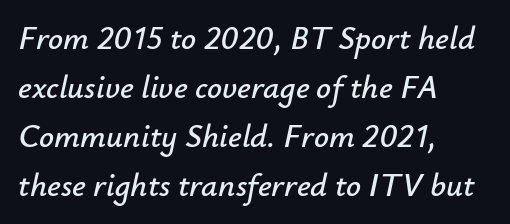
The image shows 33 px text type, italic (leaning right); set left-aligned, normal line spacing (1.48x), normal letter spacing, not underlined; low stroke contrast and a small x-height.
